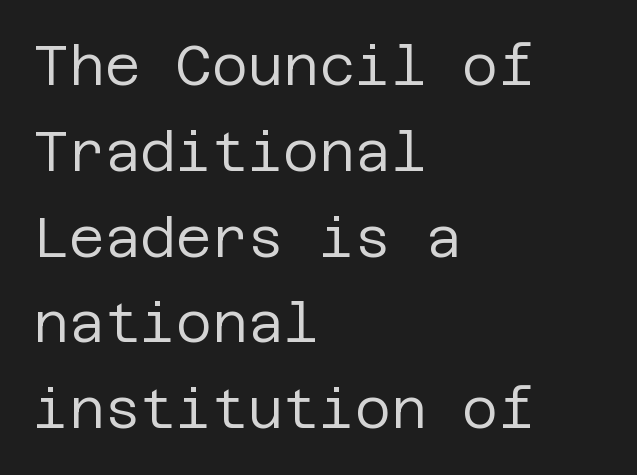
Q: Is the text bold? A: No.
Q: Is the text italic (slanted)? A: No, it is upright.
Q: Is the typeface a serif or a sans-serif typeface? A: Sans-serif.
Q: Is the text underlined? A: No.
Q: How is the paragraph aligned? A: Left-aligned.
Q: Is the spacing between letters normal or unusually wide? A: Normal.
Q: Is the spacing between lines tight, normal or loose? A: Normal.
Q: Width (condensed, normal, or wide)? A: Normal.
Q: Stroke contrast? A: Low.
Q: x-height? A: Large.
